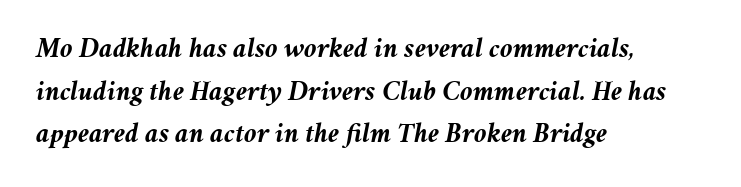
{"italic": "yes", "lean": "right", "slant_degrees": 11, "bold": "yes", "weight": "semibold", "width": "normal", "stroke_contrast": "medium", "x_height": "medium", "monospaced": "no", "underline": "no", "align": "left", "line_spacing": "normal", "line_spacing_ratio": 1.52, "letter_spacing": "normal", "letter_spacing_em": 0.0, "glyph_px": 28}
